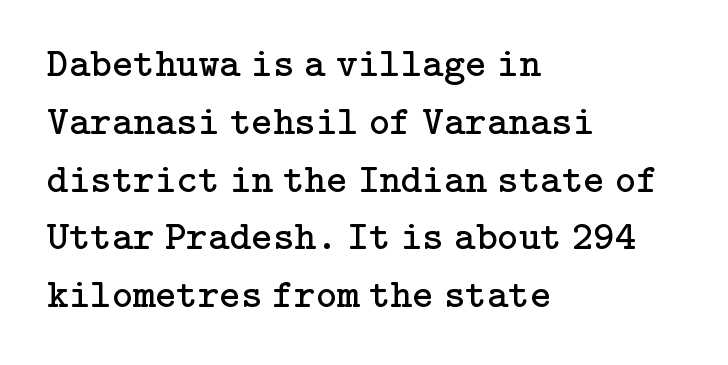
{"serif": "yes", "italic": "no", "bold": "no", "weight": "regular", "width": "normal", "stroke_contrast": "low", "x_height": "medium", "underline": "no", "align": "left", "line_spacing": "normal", "line_spacing_ratio": 1.41, "letter_spacing": "normal", "letter_spacing_em": 0.0, "glyph_px": 41}
